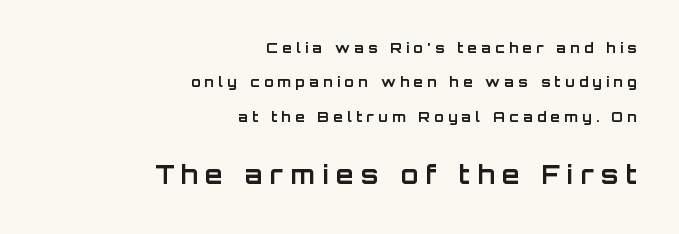
Q: Is the text bold? A: Yes.
Q: Is the text italic (slanted)? A: No, it is upright.
Q: Is the text underlined? A: No.
Q: How is the paragraph aligned? A: Right-aligned.
Q: Is the spacing between letters normal or unusually wide? A: Unusually wide.
Q: Is the spacing between lines tight, normal or loose? A: Loose.
Q: Which block of text is set in a larger size, the first (top) or the second (bottom)? A: The second (bottom) one.
